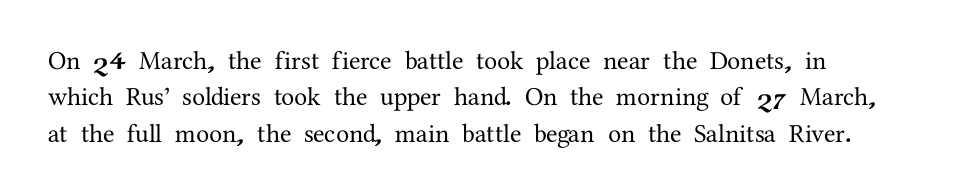
Q: Is the text italic (slanted)? A: No, it is upright.
Q: Is the text underlined? A: No.
Q: How is the paragraph aligned? A: Left-aligned.
Q: Is the spacing between letters normal or unusually wide? A: Normal.
Q: Is the spacing between lines tight, normal or loose? A: Normal.
